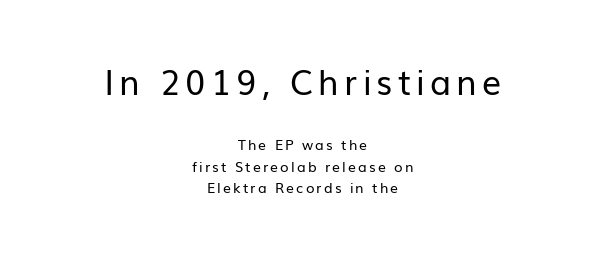
{"serif": "no", "italic": "no", "bold": "no", "weight": "regular", "width": "normal", "stroke_contrast": "low", "x_height": "medium", "monospaced": "no", "underline": "no", "align": "center", "line_spacing": "normal", "line_spacing_ratio": 1.53, "larger_block": "first", "size_ratio": 2.43, "glyph_px": 34}
